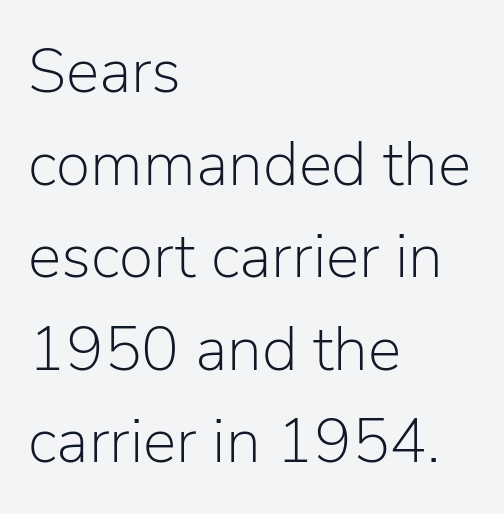
{"serif": "no", "italic": "no", "bold": "no", "weight": "light", "width": "normal", "stroke_contrast": "low", "x_height": "medium", "monospaced": "no", "underline": "no", "align": "left", "line_spacing": "normal", "line_spacing_ratio": 1.47, "letter_spacing": "normal", "letter_spacing_em": 0.0, "glyph_px": 63}
